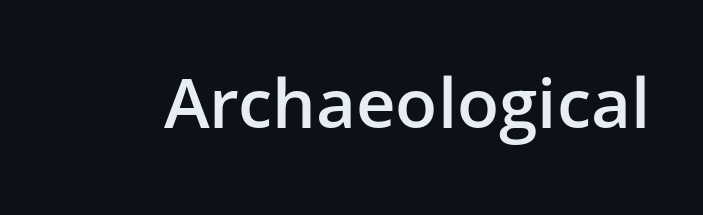
{"serif": "no", "italic": "no", "bold": "semi", "weight": "semibold", "width": "normal", "stroke_contrast": "low", "x_height": "medium", "monospaced": "no", "underline": "no", "letter_spacing": "normal", "letter_spacing_em": 0.0, "glyph_px": 69}
